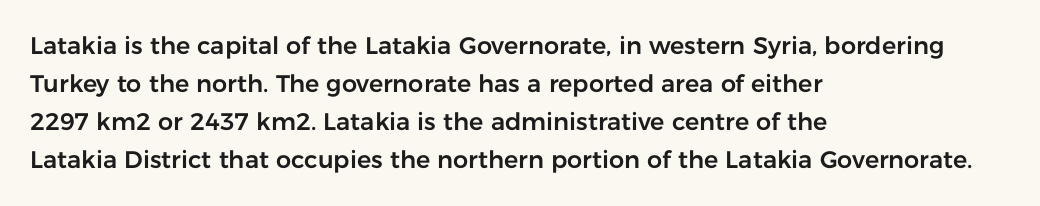
{"italic": "no", "underline": "no", "align": "left", "line_spacing": "normal", "line_spacing_ratio": 1.59, "letter_spacing": "normal", "letter_spacing_em": 0.0, "glyph_px": 24}
